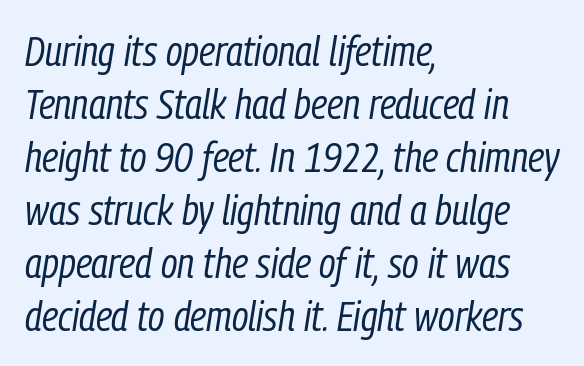
Q: Is the text bold? A: No.
Q: Is the text italic (slanted)? A: Yes, it leans right by about 9 degrees.
Q: Is the text underlined? A: No.
Q: How is the paragraph aligned? A: Left-aligned.
Q: Is the spacing between letters normal or unusually wide? A: Normal.
Q: Is the spacing between lines tight, normal or loose? A: Normal.
Q: Width (condensed, normal, or wide)? A: Condensed.
Q: Stroke contrast? A: Low.
Q: x-height? A: Medium.
Q: Monospaced? A: No.
